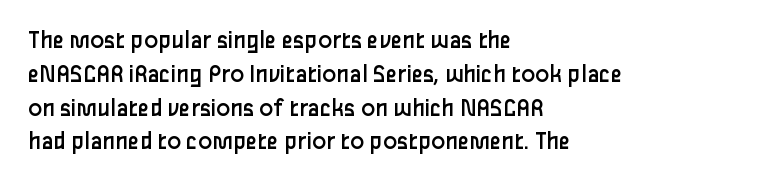
{"italic": "no", "bold": "no", "underline": "no", "align": "left", "line_spacing": "normal", "line_spacing_ratio": 1.3, "letter_spacing": "normal", "letter_spacing_em": 0.0, "glyph_px": 26}
